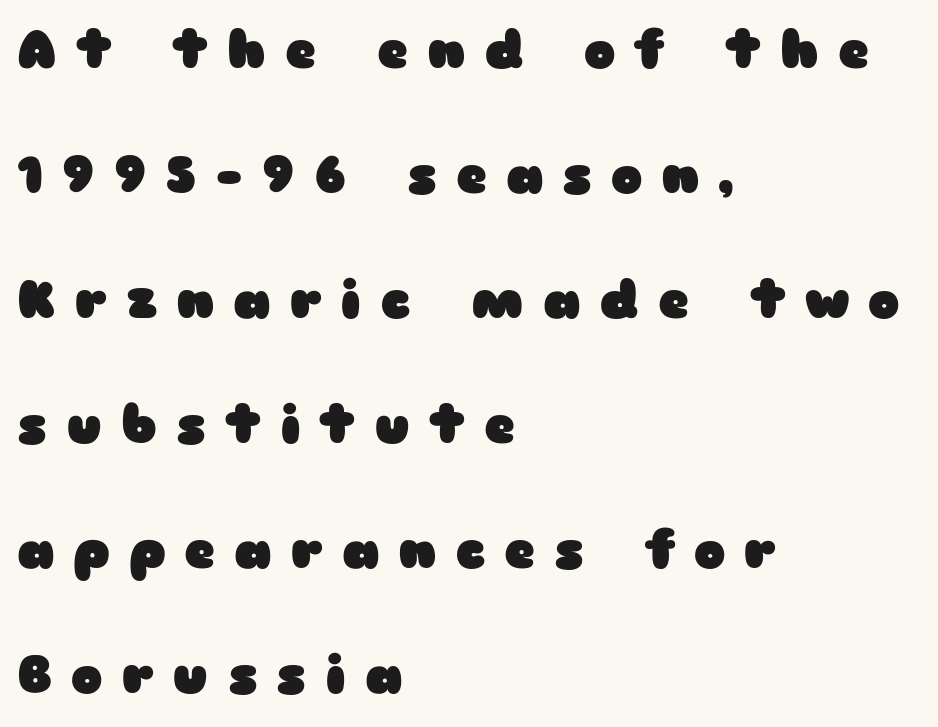
The foot of each line stays bare and open. Serif or sans? Sans — the stroke terminals are bare. A roman cut, with each character standing at attention. What weight is shown? A full bold with thick strokes. This sample has the flowing, uneven cadence of proportional lettering. Between one letter and the next there's a generous, obvious gap.
